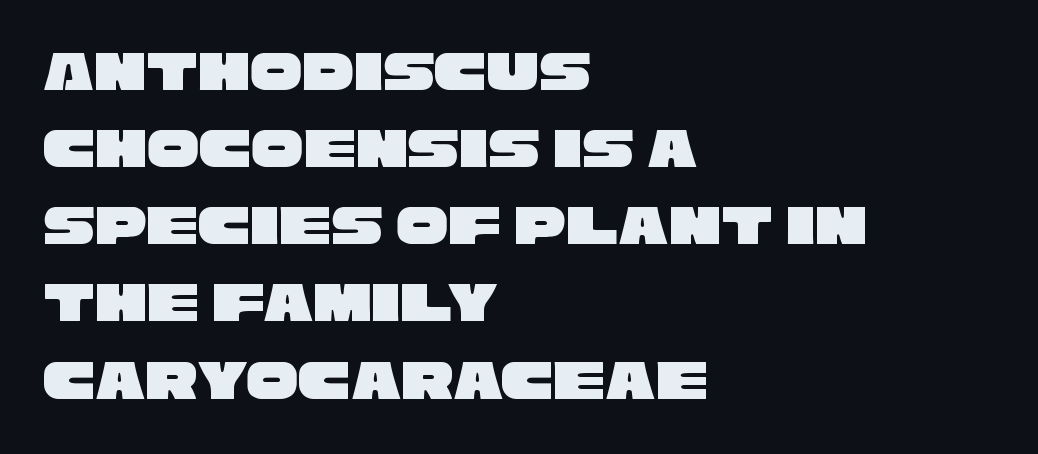
The rendering uses a moderate line-height, typical for paragraphs. The paragraph shown leans on its left margin. The face used here is a sans, in the tradition of grotesques and geometrics. The foot of each line stays bare and open.
